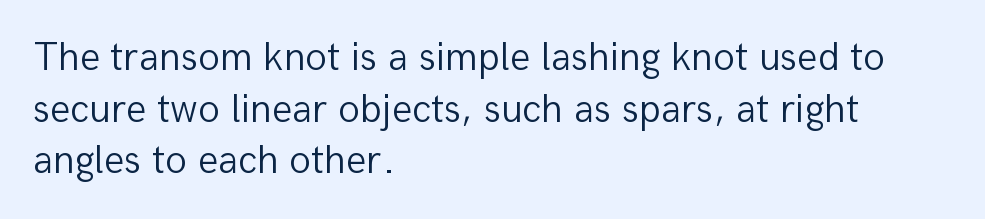
Q: Is the text bold? A: No.
Q: Is the text italic (slanted)? A: No, it is upright.
Q: Is the typeface a serif or a sans-serif typeface? A: Sans-serif.
Q: Is the text underlined? A: No.
Q: How is the paragraph aligned? A: Left-aligned.
Q: Is the spacing between letters normal or unusually wide? A: Normal.
Q: Is the spacing between lines tight, normal or loose? A: Normal.
Q: Width (condensed, normal, or wide)? A: Normal.
Q: Stroke contrast? A: Low.
Q: x-height? A: Medium.
Q: Monospaced? A: No.
